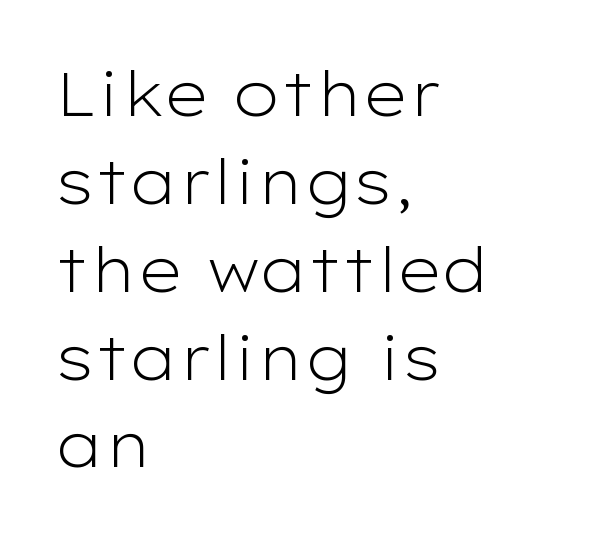
The designer left line spacing at the default. Each letter keeps its own natural width here, so spacing adapts to shape. Upright lettering throughout. Serifs: no, the terminals of the letterforms are clean. The lines are quadded left.
